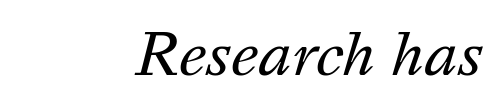
The image shows 57 px regular-weight type, italic (leaning right); set normal letter spacing, not underlined; medium stroke contrast and a medium x-height.
